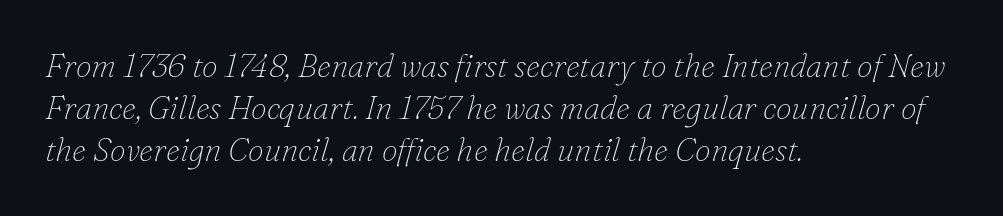
The image shows 32 px thin serif type, italic (leaning right); set left-aligned, normal line spacing (1.32x), normal letter spacing, not underlined; low stroke contrast and a small x-height.
